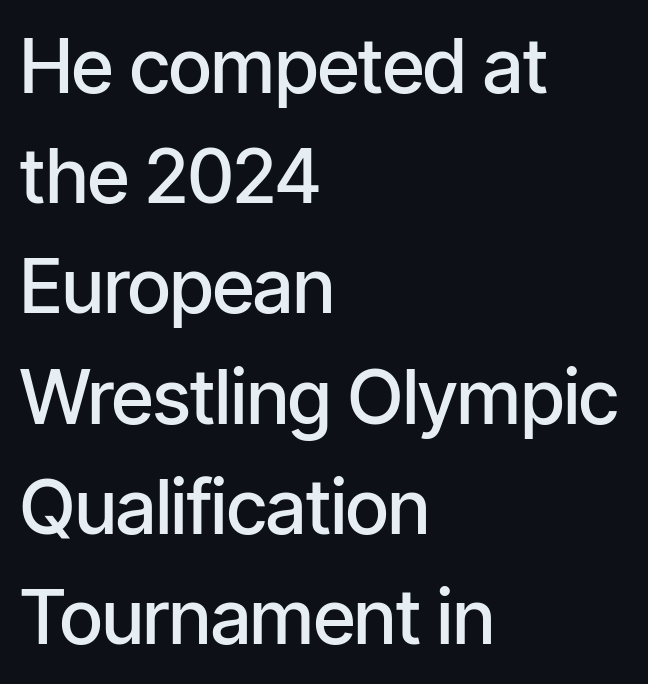
{"serif": "no", "italic": "no", "bold": "semi", "weight": "semibold", "width": "condensed", "stroke_contrast": "low", "x_height": "medium", "monospaced": "no", "underline": "no", "align": "left", "line_spacing": "normal", "line_spacing_ratio": 1.47, "letter_spacing": "normal", "letter_spacing_em": 0.0, "glyph_px": 75}
